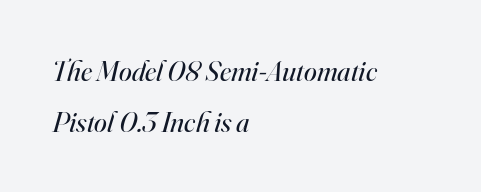
No heavy texture on the line: the type isn't bold. Between one letter and the next there's only the usual sliver of space. Yep, that's italic — everything's leaning. Line beginnings align vertically; line endings do not.
